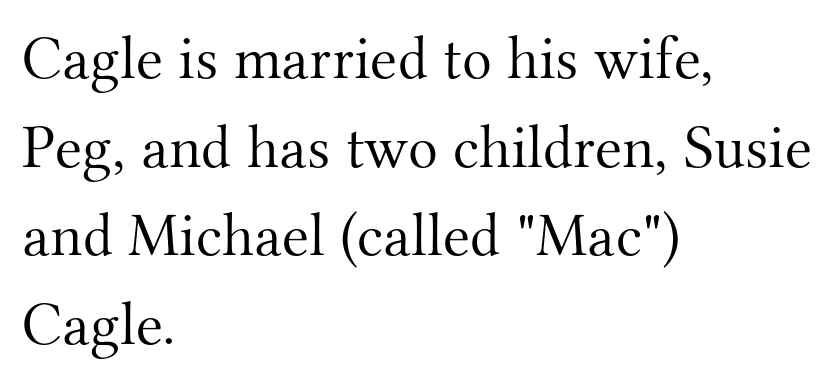
{"serif": "yes", "italic": "no", "bold": "no", "weight": "light", "width": "normal", "stroke_contrast": "medium", "x_height": "small", "monospaced": "no", "underline": "no", "align": "left", "line_spacing": "normal", "line_spacing_ratio": 1.43, "letter_spacing": "normal", "letter_spacing_em": 0.0, "glyph_px": 62}
